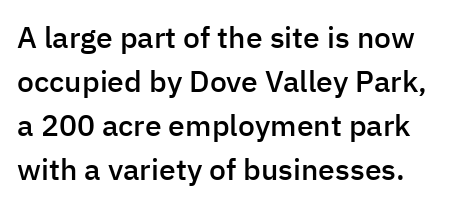
Lines of text with bare space underneath. Is this a sans? Yes — the strokes have no serifs. Leading matches the norm, producing a regular column. Default kerning and tracking; the words read as compact shapes. Moderately thickened strokes mark this as semibold type.
